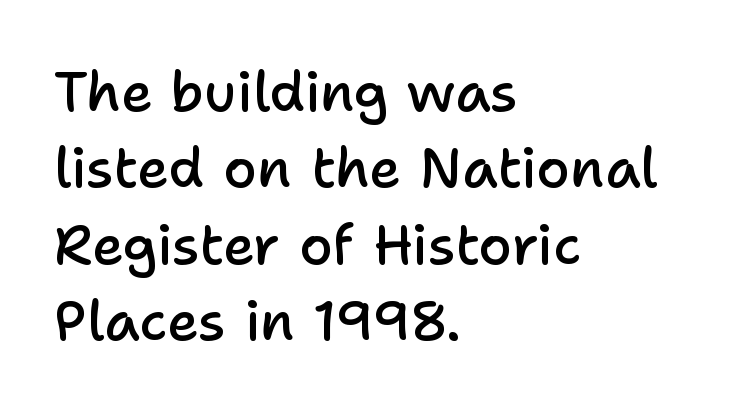
Q: Is the text bold? A: Semi-bold.
Q: Is the text italic (slanted)? A: No, it is upright.
Q: Is the typeface a serif or a sans-serif typeface? A: Sans-serif.
Q: Is the text underlined? A: No.
Q: How is the paragraph aligned? A: Left-aligned.
Q: Is the spacing between letters normal or unusually wide? A: Normal.
Q: Is the spacing between lines tight, normal or loose? A: Normal.
Q: Width (condensed, normal, or wide)? A: Normal.
Q: Stroke contrast? A: Low.
Q: x-height? A: Medium.
Q: Monospaced? A: No.
